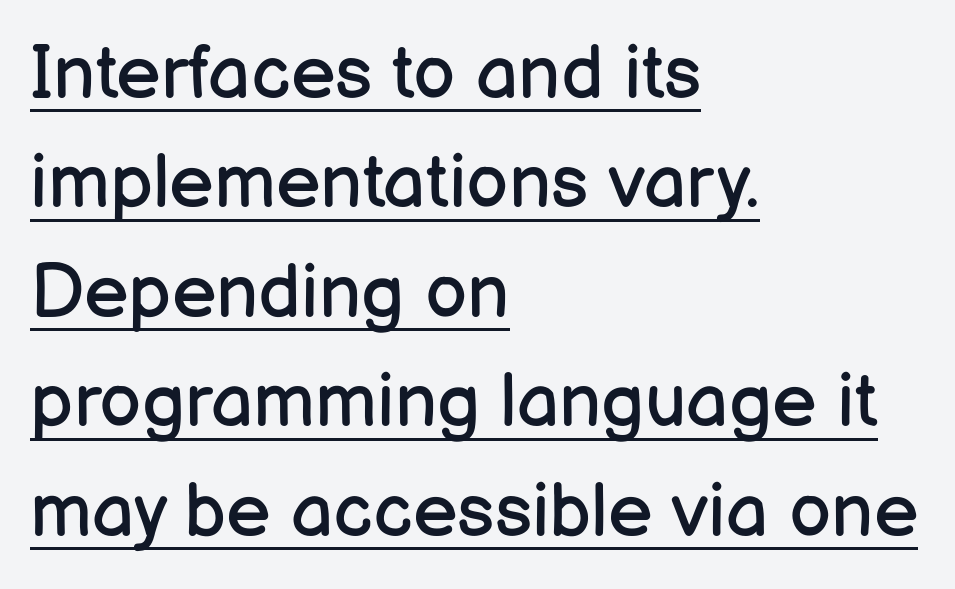
The image shows 75 px regular-weight sans-serif type, upright; set left-aligned, normal line spacing (1.46x), normal letter spacing, underlined; low stroke contrast and a medium x-height.
